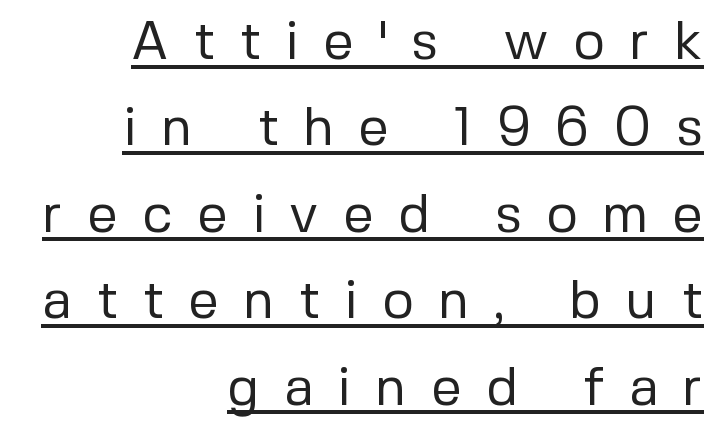
Serif or sans? Sans — the stroke terminals are bare. Italic: no, the glyphs are upright roman. Spacing verdict: proportional, widths tailored to each character. What's the leading like? Ordinary, nothing unusual. Line endings align vertically; line beginnings do not. Words appear elongated and porous because spacing is wide.
